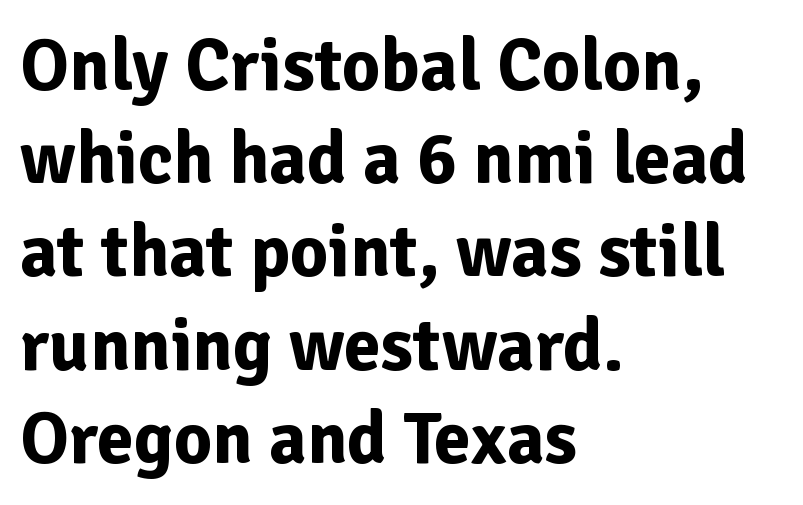
{"serif": "no", "italic": "no", "bold": "yes", "weight": "bold", "width": "normal", "stroke_contrast": "low", "x_height": "medium", "monospaced": "no", "underline": "no", "align": "left", "line_spacing": "normal", "line_spacing_ratio": 1.26, "letter_spacing": "normal", "letter_spacing_em": 0.0, "glyph_px": 74}
